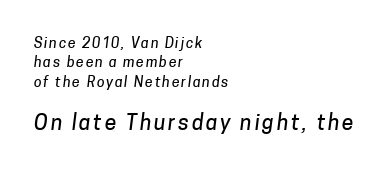
The image shows 21 px text type; set left-aligned, normal line spacing (1.38x), not underlined; the second (bottom) block is 1.5x larger.
